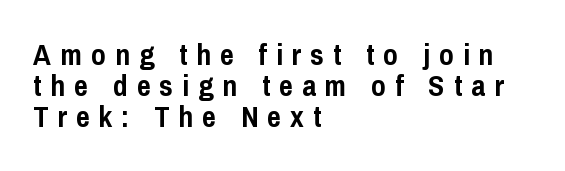
{"serif": "no", "italic": "no", "bold": "yes", "weight": "semibold", "width": "condensed", "stroke_contrast": "low", "x_height": "medium", "monospaced": "no", "underline": "no", "align": "left", "line_spacing": "tight", "line_spacing_ratio": 1.04, "letter_spacing": "wide", "letter_spacing_em": 0.3, "glyph_px": 30}
